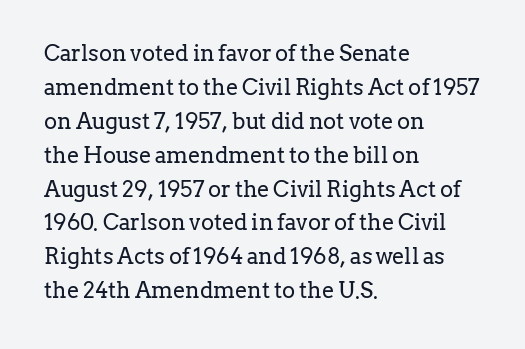
The image shows 22 px text type, upright; set left-aligned, normal line spacing (1.54x), normal letter spacing, not underlined.
